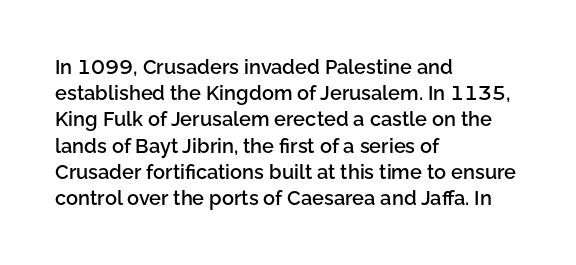
In terms of letterspacing, this is plain default setting. Leftover space on each line is placed entirely after the last word. When letters stand straight like this, we call the style roman or upright. Firm but not heavy-handed strokes: this text is semibold.
